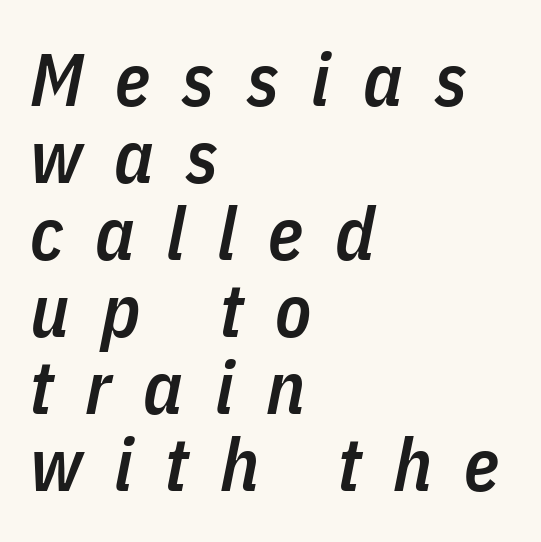
{"italic": "yes", "lean": "right", "slant_degrees": 11, "bold": "semi", "weight": "semibold", "width": "condensed", "stroke_contrast": "low", "x_height": "medium", "monospaced": "no", "underline": "no", "align": "left", "line_spacing": "tight", "line_spacing_ratio": 1.04, "letter_spacing": "wide", "letter_spacing_em": 0.43, "glyph_px": 74}
